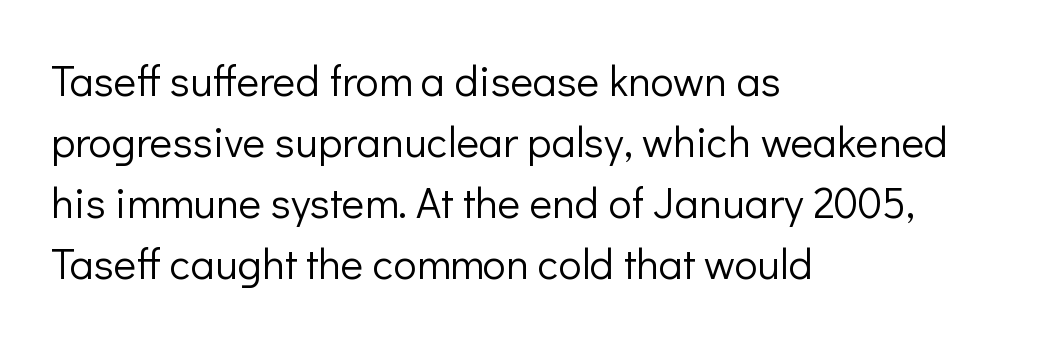
Q: Is the text bold? A: No.
Q: Is the text italic (slanted)? A: No, it is upright.
Q: Is the typeface a serif or a sans-serif typeface? A: Sans-serif.
Q: Is the text underlined? A: No.
Q: How is the paragraph aligned? A: Left-aligned.
Q: Is the spacing between letters normal or unusually wide? A: Normal.
Q: Is the spacing between lines tight, normal or loose? A: Normal.
Q: Width (condensed, normal, or wide)? A: Normal.
Q: Stroke contrast? A: Low.
Q: x-height? A: Medium.
Q: Monospaced? A: No.
